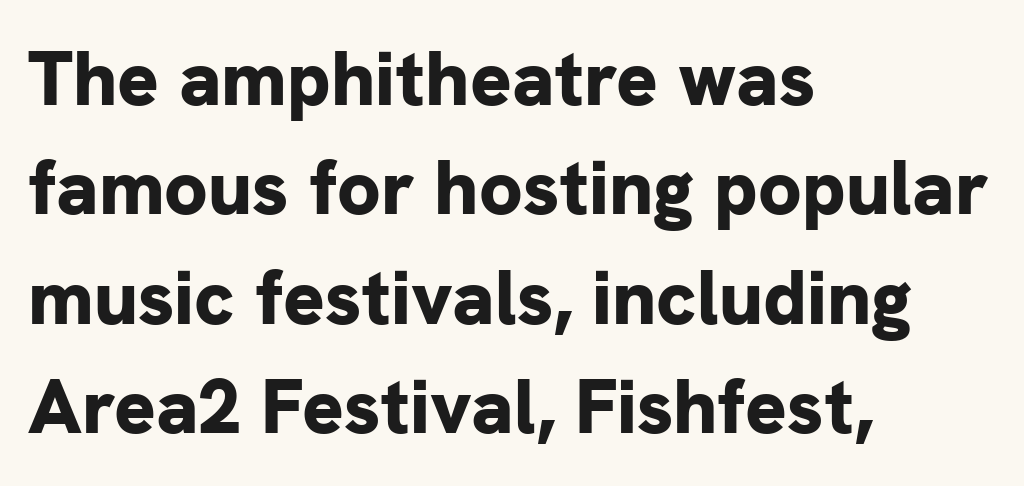
{"serif": "no", "italic": "no", "bold": "yes", "weight": "bold", "width": "normal", "stroke_contrast": "low", "x_height": "medium", "monospaced": "no", "underline": "no", "align": "left", "line_spacing": "normal", "line_spacing_ratio": 1.42, "letter_spacing": "normal", "letter_spacing_em": 0.0, "glyph_px": 77}
